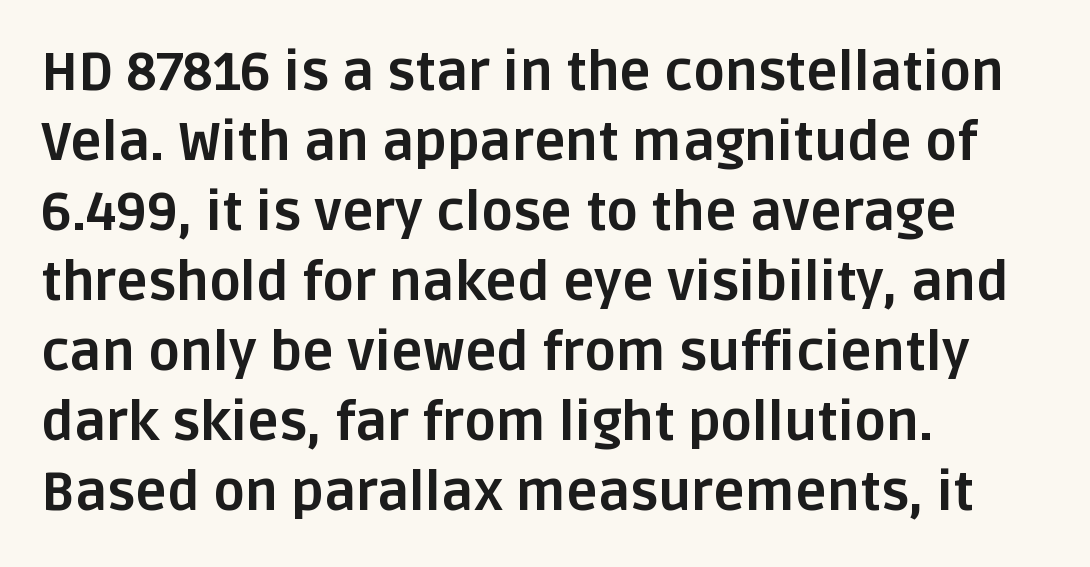
Alignment: flush left. A dark, heavy texture on the line: the type is bold. Honestly, the row spacing looks completely unremarkable. Lines of text with bare space underneath. The face used here is proportionally spaced, like ordinary book or web type. Observe the ordinary spacing: letters are neighbours, not strangers.
